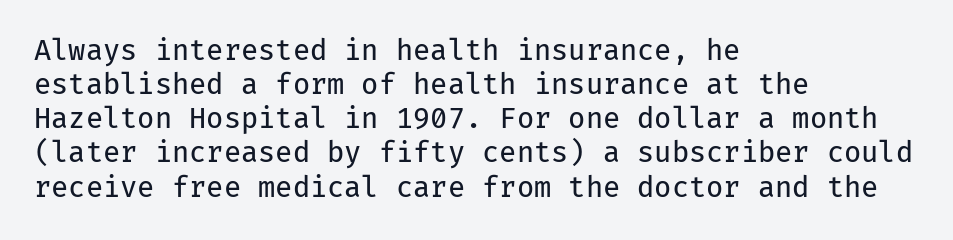
Q: Is the text bold? A: No.
Q: Is the text italic (slanted)? A: No, it is upright.
Q: Is the typeface a serif or a sans-serif typeface? A: Sans-serif.
Q: Is the text underlined? A: No.
Q: How is the paragraph aligned? A: Left-aligned.
Q: Is the spacing between letters normal or unusually wide? A: Normal.
Q: Width (condensed, normal, or wide)? A: Normal.
Q: Stroke contrast? A: Low.
Q: x-height? A: Medium.
Q: Monospaced? A: Yes.
